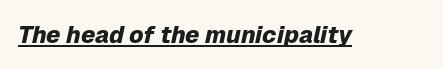
Plenty of ink on the page — the face is bold. The rendering applies a slant to the glyphs. The line texture is even and compact thanks to regular tracking. A continuous stroke trails under the words, as in a hyperlink.
